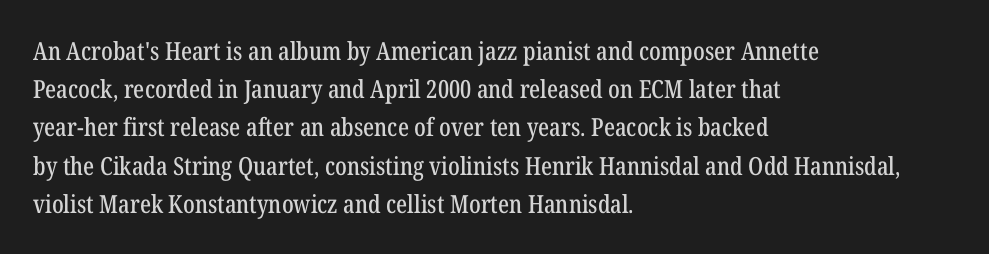
The image shows 25 px text type, upright; set left-aligned, normal line spacing (1.53x), normal letter spacing, not underlined.
